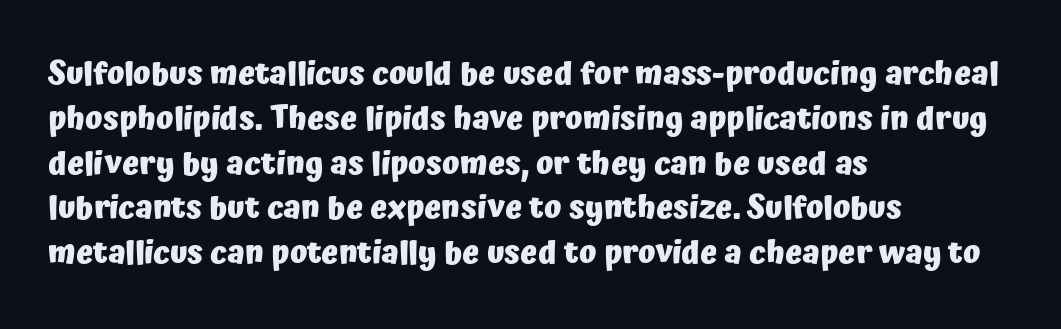
Q: Is the text bold? A: Yes.
Q: Is the text italic (slanted)? A: No, it is upright.
Q: Is the typeface a serif or a sans-serif typeface? A: Sans-serif.
Q: Is the text underlined? A: No.
Q: How is the paragraph aligned? A: Left-aligned.
Q: Is the spacing between letters normal or unusually wide? A: Normal.
Q: Is the spacing between lines tight, normal or loose? A: Normal.
Q: Width (condensed, normal, or wide)? A: Normal.
Q: Stroke contrast? A: Low.
Q: x-height? A: Medium.
Q: Monospaced? A: No.
